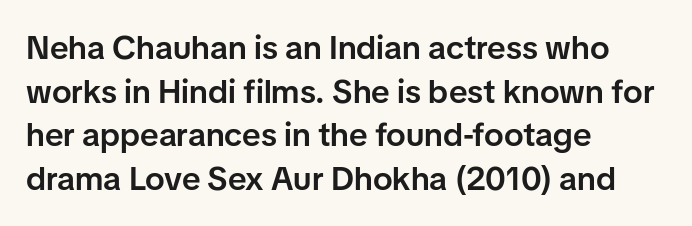
Q: Is the text bold? A: Semi-bold.
Q: Is the text italic (slanted)? A: No, it is upright.
Q: Is the typeface a serif or a sans-serif typeface? A: Sans-serif.
Q: Is the text underlined? A: No.
Q: How is the paragraph aligned? A: Left-aligned.
Q: Is the spacing between letters normal or unusually wide? A: Normal.
Q: Is the spacing between lines tight, normal or loose? A: Normal.
Q: Width (condensed, normal, or wide)? A: Normal.
Q: Stroke contrast? A: Low.
Q: x-height? A: Medium.
Q: Monospaced? A: No.
